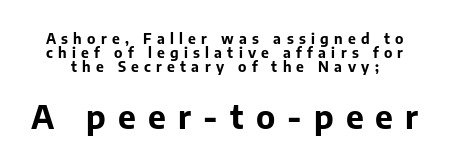
The letters are bold, with thick, heavy strokes. Rendered with straight, roman letterforms. Honestly, there is no underline to notice here at all. The typeface chosen for these lines omits serifs. Interline gaps are noticeably narrow in this sample.
